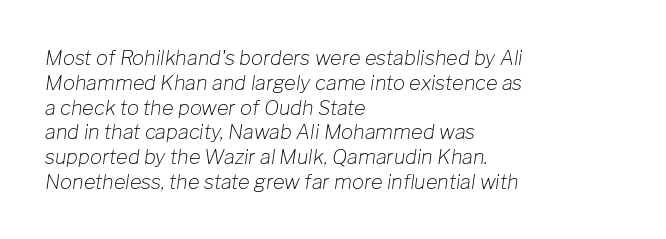
The image shows 20 px text type, italic (leaning right); set left-aligned, line spacing 1.24x, normal letter spacing, not underlined.
